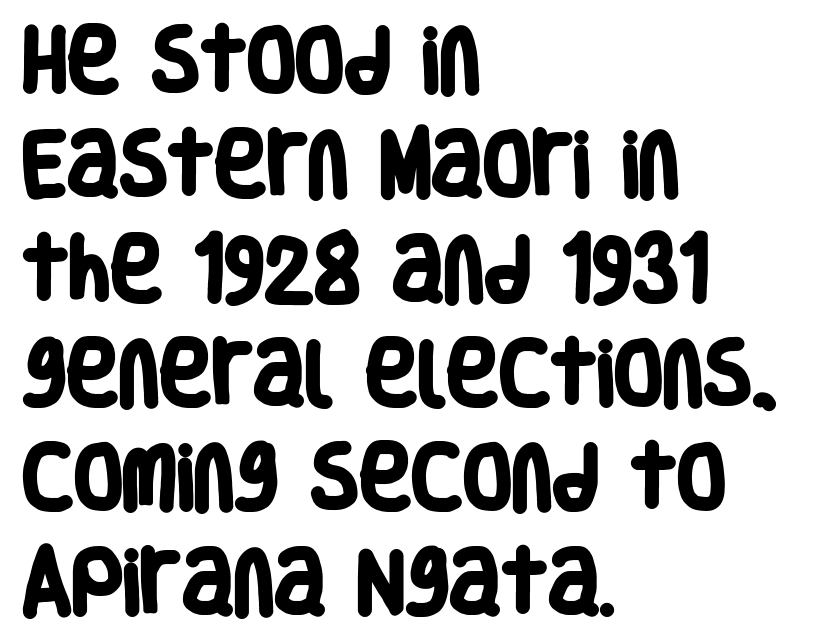
Each new line begins a customary step beneath the previous one. Look at the bottom of the vertical strokes: they stop flat, with no serifs. The setting favours the left margin, as ordinary paragraphs usually do. The strokes are fattened all the way to bold.
